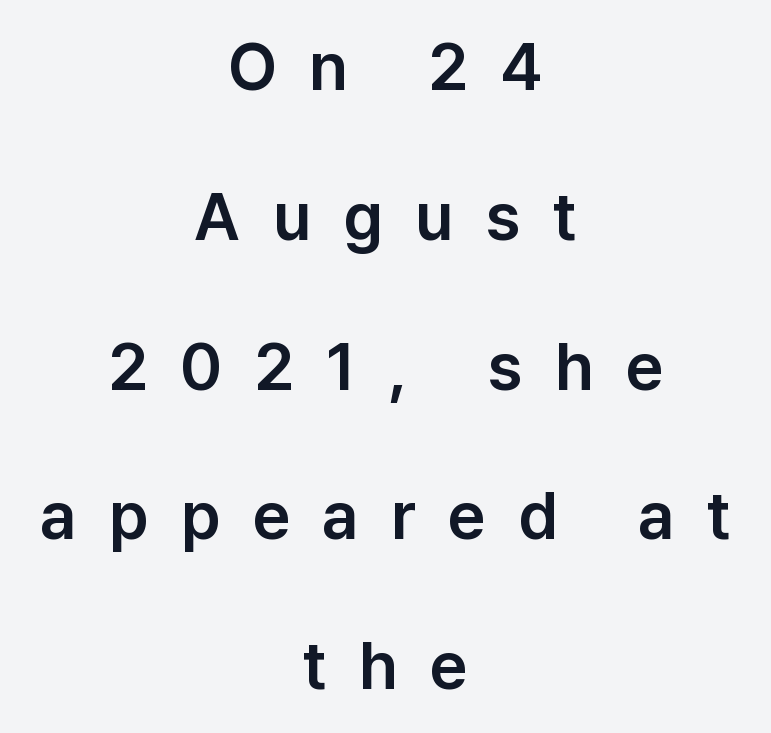
The image shows 66 px sans-serif type, upright; set centered, loose line spacing (2.27x), unusually wide letter spacing (+0.49 em), not underlined; low stroke contrast and a medium x-height.
